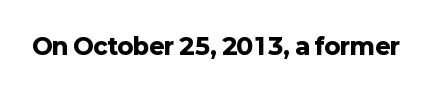
Q: Is the text bold? A: Yes.
Q: Is the text italic (slanted)? A: No, it is upright.
Q: Is the text underlined? A: No.
Q: Is the spacing between letters normal or unusually wide? A: Normal.
